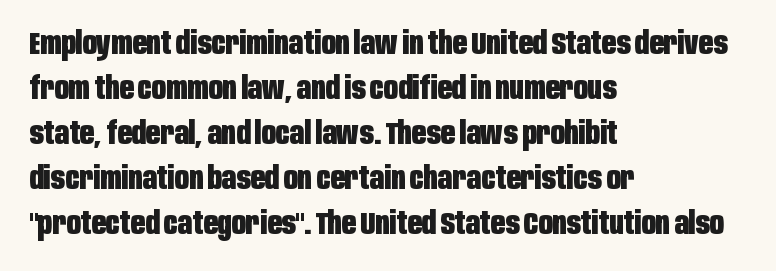
A sans-serif font was chosen for this passage. These lines are set flush left with a ragged right edge. The face used here is proportionally spaced, like ordinary book or web type. Chunky letters — that's bold for sure. Descenders are the only things crossing below the line. The letters stand upright; this is a roman face.
